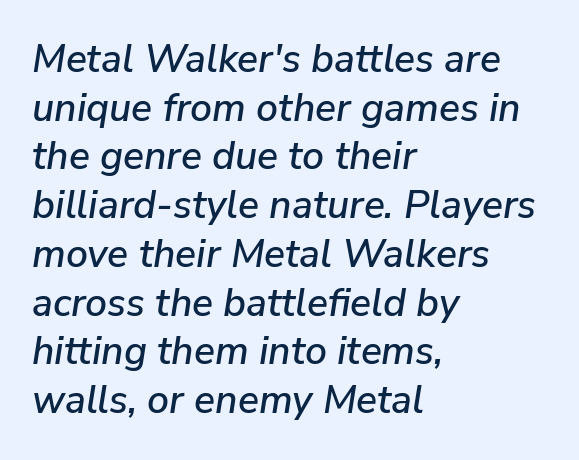
{"italic": "yes", "lean": "right", "slant_degrees": 9, "width": "normal", "stroke_contrast": "low", "x_height": "medium", "monospaced": "no", "underline": "no", "align": "left", "line_spacing": "normal", "line_spacing_ratio": 1.25, "letter_spacing": "normal", "letter_spacing_em": 0.0, "glyph_px": 39}
